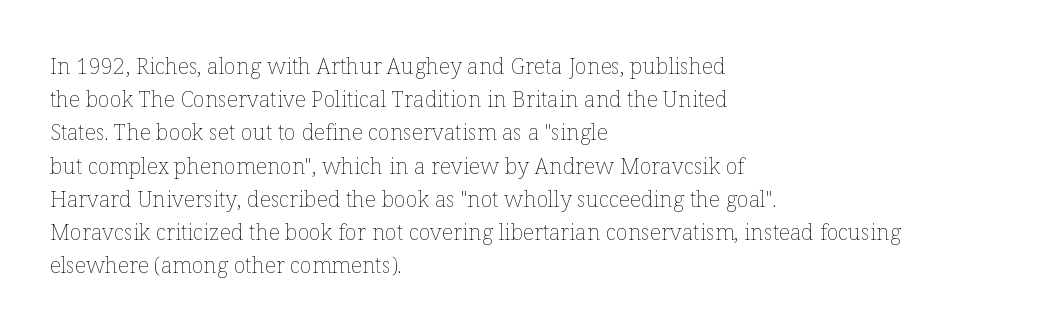
The image shows 22 px text type, upright; set left-aligned, normal line spacing (1.51x), normal letter spacing, not underlined.
